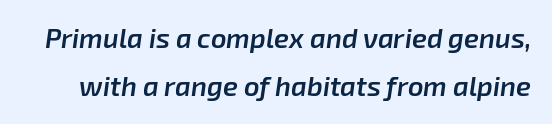
Q: Is the text bold? A: Semi-bold.
Q: Is the text italic (slanted)? A: Yes, it leans right by about 8 degrees.
Q: Is the text underlined? A: No.
Q: Is the spacing between letters normal or unusually wide? A: Normal.
